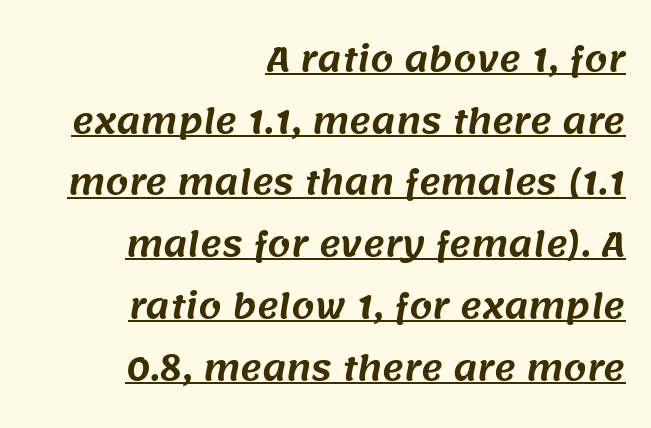
Q: Is the typeface a serif or a sans-serif typeface? A: Sans-serif.
Q: Is the text underlined? A: Yes.
Q: How is the paragraph aligned? A: Right-aligned.
Q: Is the spacing between letters normal or unusually wide? A: Normal.
Q: Width (condensed, normal, or wide)? A: Normal.
Q: Stroke contrast? A: Medium.
Q: x-height? A: Large.
Q: Monospaced? A: No.
